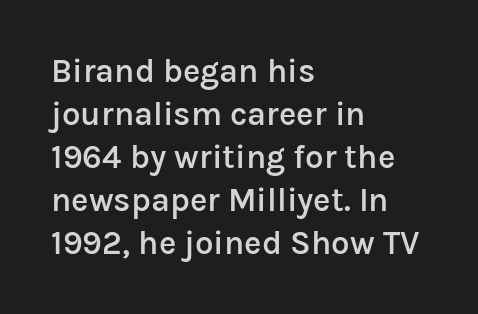
Q: Is the text bold? A: Semi-bold.
Q: Is the text italic (slanted)? A: No, it is upright.
Q: Is the typeface a serif or a sans-serif typeface? A: Sans-serif.
Q: Is the text underlined? A: No.
Q: How is the paragraph aligned? A: Left-aligned.
Q: Is the spacing between letters normal or unusually wide? A: Normal.
Q: Is the spacing between lines tight, normal or loose? A: Normal.
Q: Width (condensed, normal, or wide)? A: Normal.
Q: Stroke contrast? A: Low.
Q: x-height? A: Medium.
Q: Monospaced? A: No.
